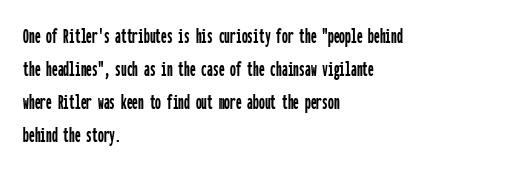
Plain, unruled lines of type. Letter spacing: default. Quick note: interline space is typical. Does the lettering tilt? It doesn't — this is upright. One-word summary of the alignment: left.
